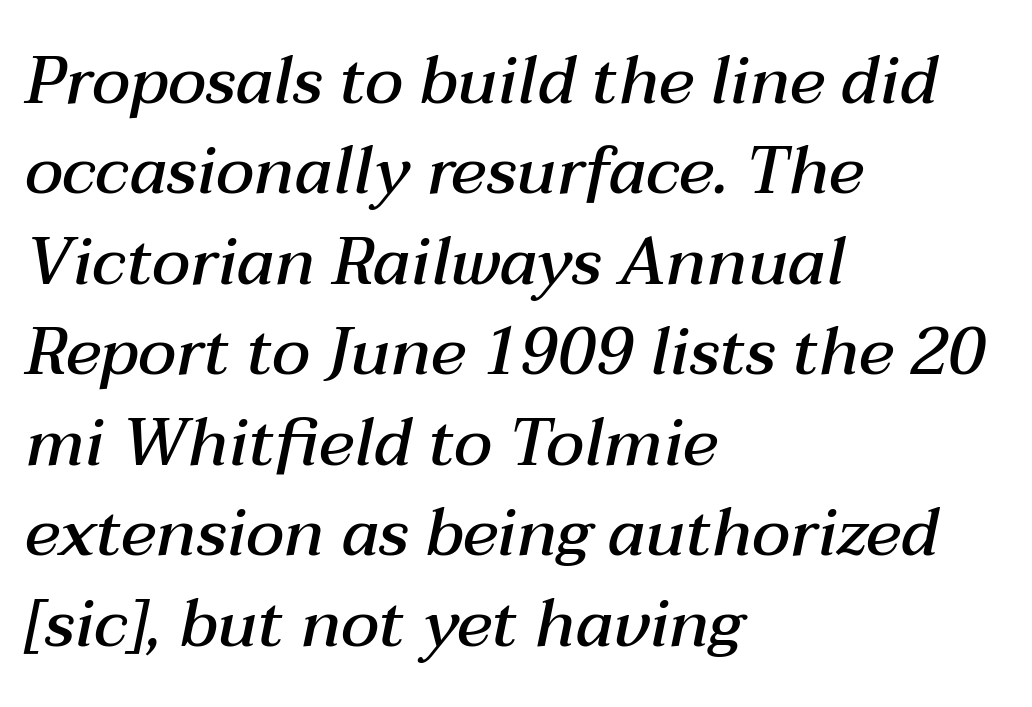
The image shows 66 px semibold type, italic (leaning right); set left-aligned, normal line spacing (1.37x), normal letter spacing, not underlined; medium stroke contrast and a medium x-height.
